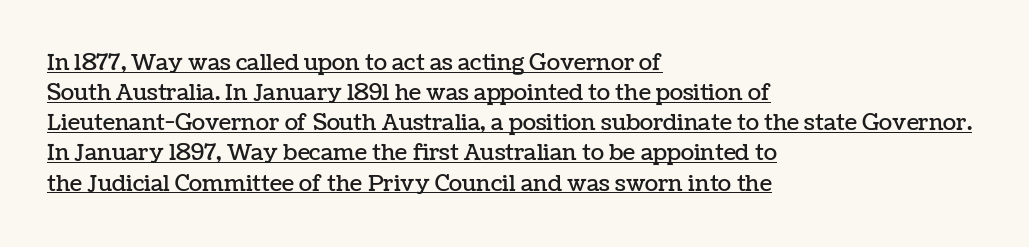
{"italic": "no", "underline": "yes", "align": "left", "line_spacing": "normal", "line_spacing_ratio": 1.37, "letter_spacing": "normal", "letter_spacing_em": 0.0, "glyph_px": 22}
